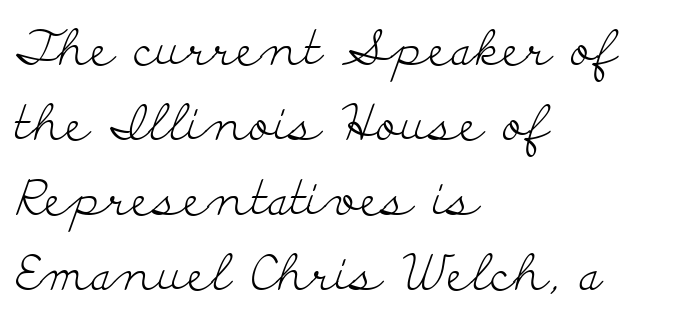
Clear beneath every line of the passage. This rendering leaves character spacing at its baseline value. In CSS terms this would be text-align: left. Think of a printed novel: that variable character pitch is what you see here.
